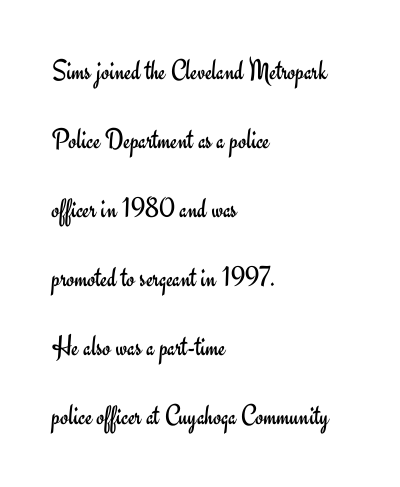
Serif or sans? Sans — the stroke terminals are bare. The weight tops out at a normal text grade. The zone under the glyphs is completely vacant. What's the leading like? Stretched, with rows far apart.
